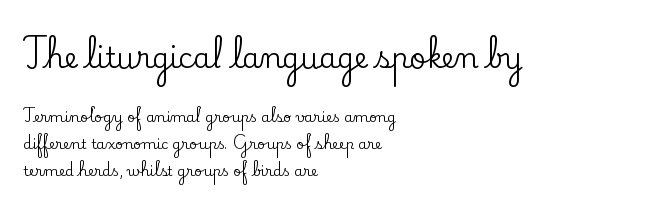
Line spacing here is loose. Of the two passages, the one on top uses the larger point size. The strip under each line holds only bare page. The type sits square on the baseline with zero lean.
